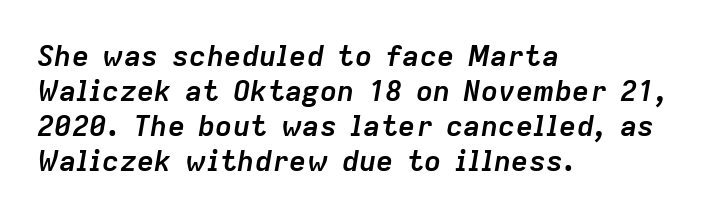
The image shows 29 px semibold type, italic (leaning right); set left-aligned, line spacing 1.21x, normal letter spacing, not underlined; low stroke contrast and a medium x-height.
